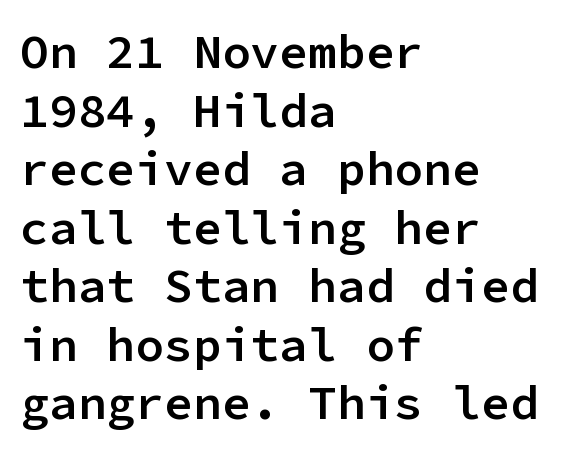
The image shows 48 px semibold sans-serif type, upright, monospaced; set left-aligned, line spacing 1.22x, normal letter spacing, not underlined; low stroke contrast and a medium x-height.
